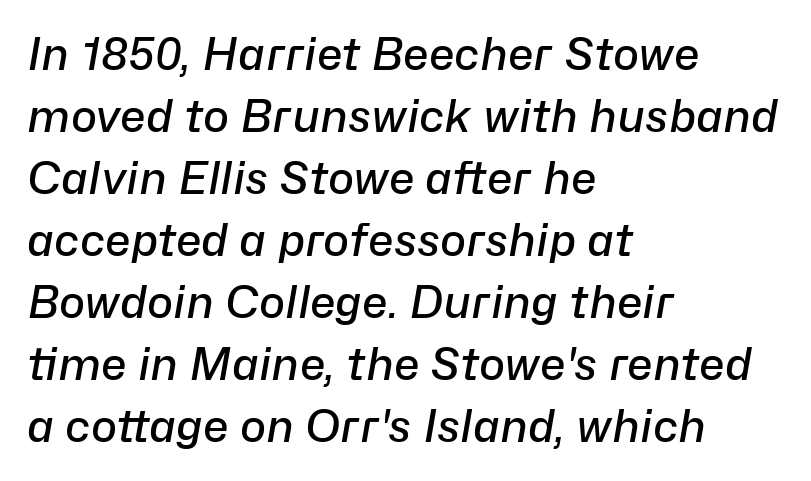
The image shows 44 px semibold type, italic (leaning right); set left-aligned, normal line spacing (1.41x), normal letter spacing, not underlined; low stroke contrast and a medium x-height.
